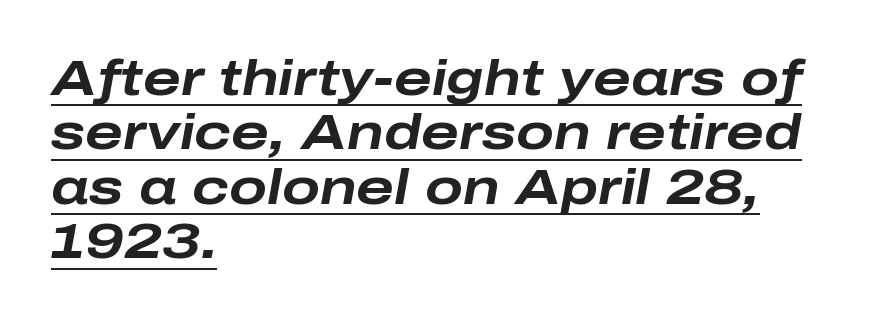
Q: Is the text bold? A: Yes.
Q: Is the text italic (slanted)? A: Yes, it leans right by about 10 degrees.
Q: Is the text underlined? A: Yes.
Q: How is the paragraph aligned? A: Left-aligned.
Q: Is the spacing between letters normal or unusually wide? A: Normal.
Q: Is the spacing between lines tight, normal or loose? A: Tight.
Q: Width (condensed, normal, or wide)? A: Wide.
Q: Stroke contrast? A: Low.
Q: x-height? A: Medium.
Q: Monospaced? A: No.
